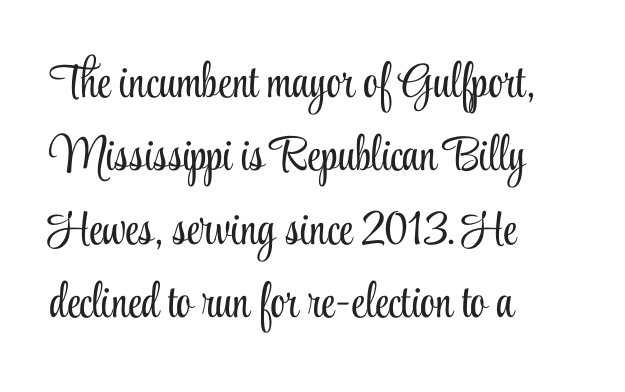
The image shows 48 px light, condensed serif type; set left-aligned, normal line spacing (1.53x), normal letter spacing, not underlined; low stroke contrast and a small x-height.
